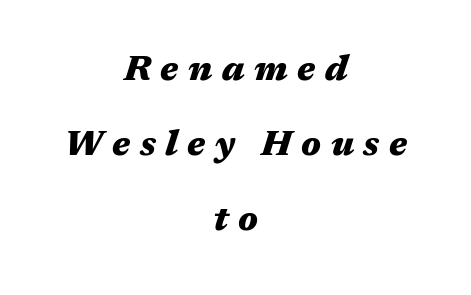
Q: Is the text bold? A: Yes.
Q: Is the text italic (slanted)? A: Yes, it leans right by about 17 degrees.
Q: Is the text underlined? A: No.
Q: How is the paragraph aligned? A: Centered.
Q: Is the spacing between letters normal or unusually wide? A: Unusually wide.
Q: Is the spacing between lines tight, normal or loose? A: Loose.
Q: Width (condensed, normal, or wide)? A: Wide.
Q: Stroke contrast? A: Medium.
Q: x-height? A: Medium.
Q: Monospaced? A: No.
